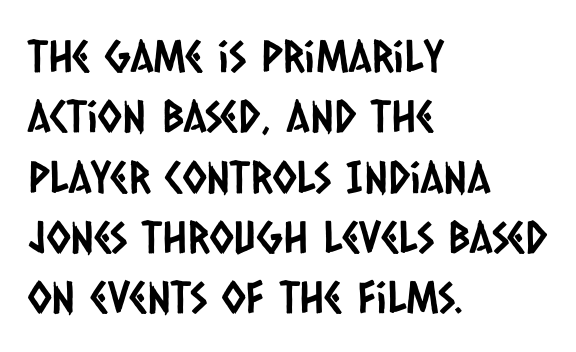
{"serif": "no", "width": "condensed", "stroke_contrast": "low", "x_height": "large", "monospaced": "no", "underline": "no", "align": "left", "line_spacing": "normal", "line_spacing_ratio": 1.37, "letter_spacing": "normal", "letter_spacing_em": 0.0, "glyph_px": 44}
